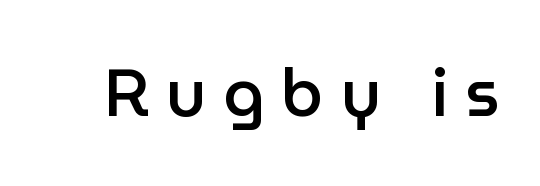
{"serif": "no", "italic": "no", "bold": "semi", "weight": "semibold", "width": "normal", "stroke_contrast": "low", "x_height": "medium", "monospaced": "no", "underline": "no", "letter_spacing": "wide", "letter_spacing_em": 0.25, "glyph_px": 66}
